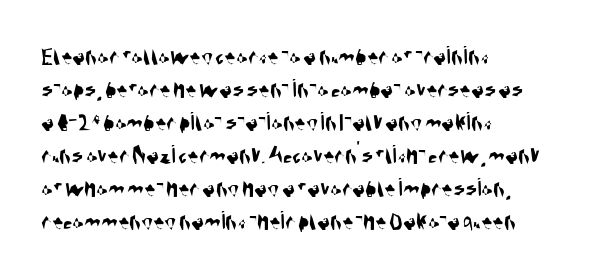
The image shows 27 px text type; set left-aligned, line spacing 1.22x, normal letter spacing, not underlined.
